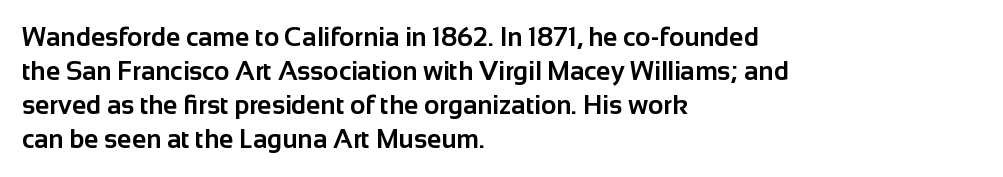
Q: Is the text bold? A: Yes.
Q: Is the text italic (slanted)? A: No, it is upright.
Q: Is the text underlined? A: No.
Q: How is the paragraph aligned? A: Left-aligned.
Q: Is the spacing between letters normal or unusually wide? A: Normal.
Q: Is the spacing between lines tight, normal or loose? A: Normal.
